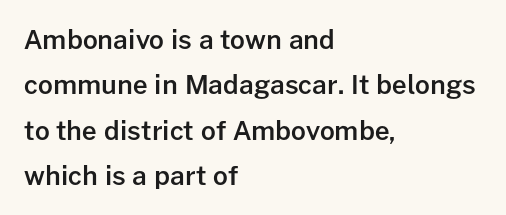
The image shows 26 px text type, upright; set left-aligned, line spacing 1.75x, normal letter spacing, not underlined.
